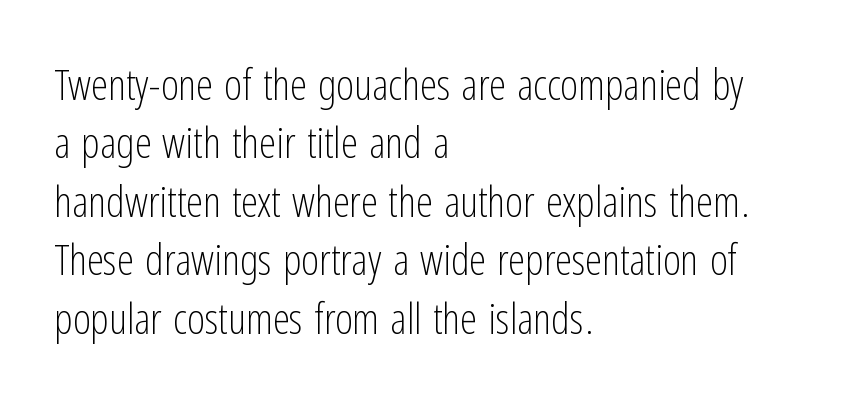
{"serif": "no", "italic": "no", "bold": "no", "weight": "light", "width": "condensed", "stroke_contrast": "low", "x_height": "medium", "monospaced": "no", "underline": "no", "align": "left", "line_spacing": "normal", "line_spacing_ratio": 1.36, "letter_spacing": "normal", "letter_spacing_em": 0.0, "glyph_px": 43}
